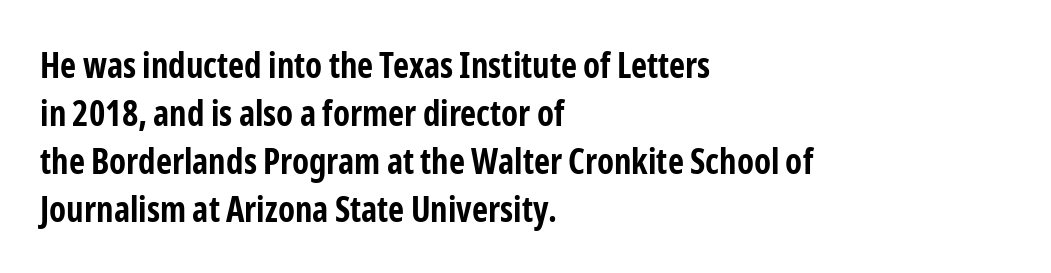
The image shows 35 px bold, condensed sans-serif type, upright; set left-aligned, normal line spacing (1.37x), normal letter spacing, not underlined; low stroke contrast and a medium x-height.
